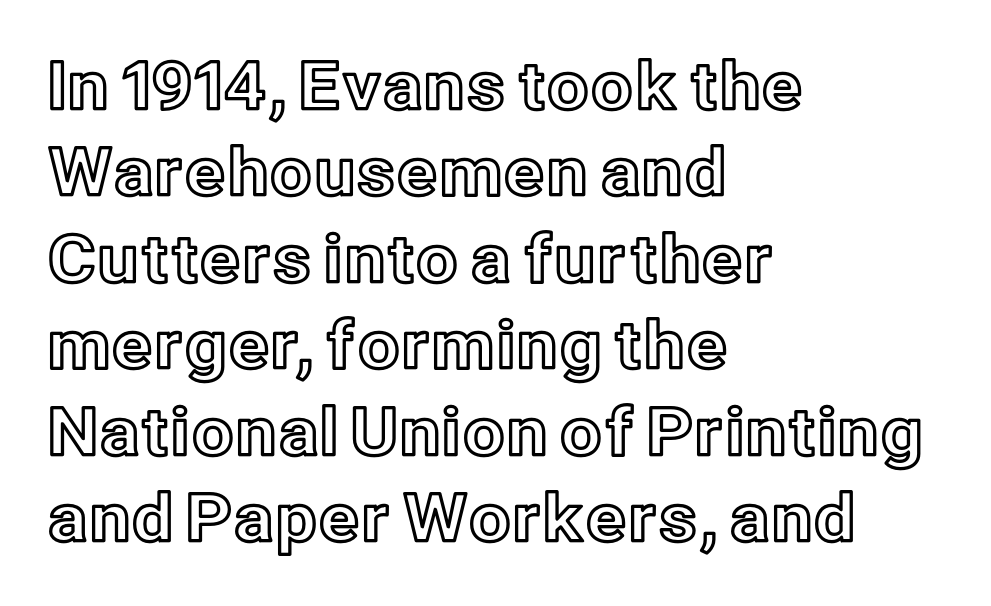
Q: Is the text italic (slanted)? A: No, it is upright.
Q: Is the text underlined? A: No.
Q: How is the paragraph aligned? A: Left-aligned.
Q: Is the spacing between letters normal or unusually wide? A: Normal.
Q: Is the spacing between lines tight, normal or loose? A: Normal.
Q: Width (condensed, normal, or wide)? A: Normal.
Q: x-height? A: Medium.
Q: Monospaced? A: No.
